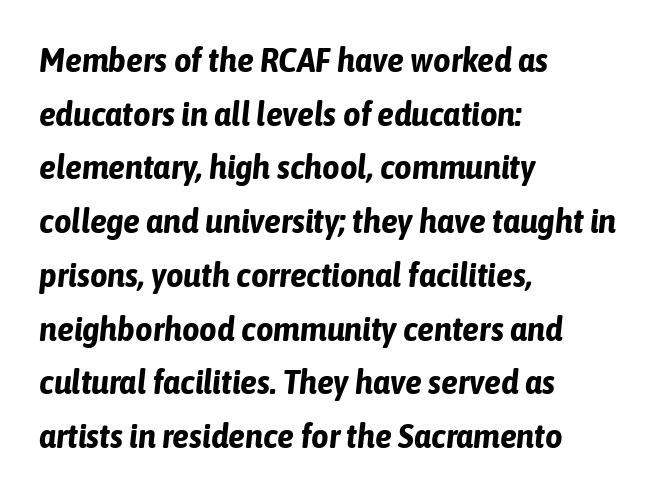
{"italic": "yes", "lean": "right", "slant_degrees": 6, "bold": "yes", "weight": "bold", "width": "condensed", "stroke_contrast": "low", "x_height": "medium", "monospaced": "no", "underline": "no", "align": "left", "line_spacing": "normal", "line_spacing_ratio": 1.58, "letter_spacing": "normal", "letter_spacing_em": 0.0, "glyph_px": 34}
